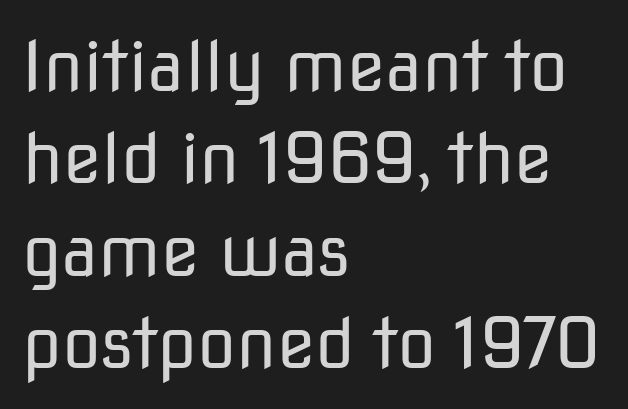
The image shows 70 px regular-weight sans-serif type, upright; set left-aligned, normal line spacing (1.32x), normal letter spacing, not underlined; low stroke contrast and a medium x-height.
